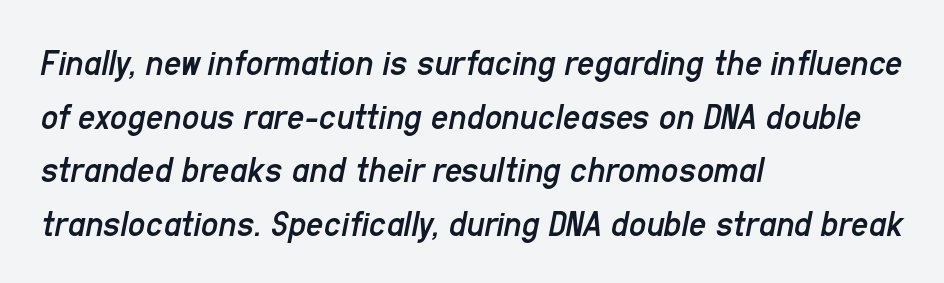
{"italic": "yes", "lean": "right", "slant_degrees": 11, "bold": "no", "weight": "regular", "width": "condensed", "stroke_contrast": "low", "x_height": "medium", "monospaced": "no", "underline": "no", "align": "left", "line_spacing": "normal", "line_spacing_ratio": 1.41, "letter_spacing": "normal", "letter_spacing_em": 0.0, "glyph_px": 38}
